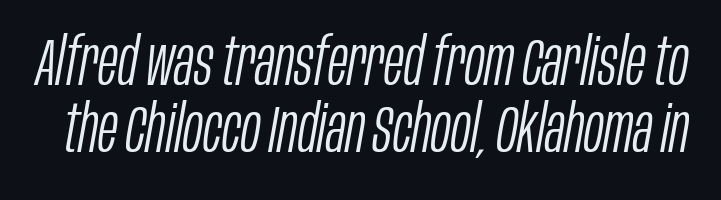
The face used here is rendered with its standard letterfit. Do the characters align in a grid? No, the font is proportional. A clean baseline with only descenders dipping below it. The letters look calm and open, with moderate or lighter stems. Compared with ordinary roman type, these characters are visibly tilted.
